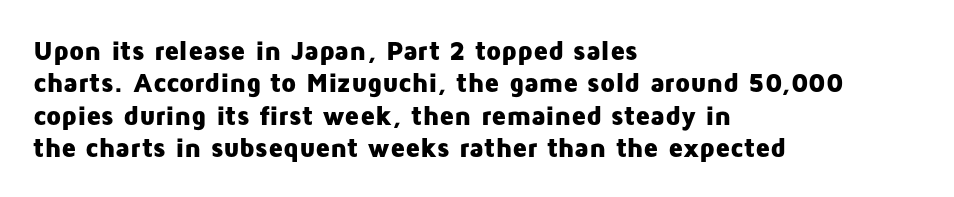
Q: Is the text bold? A: Yes.
Q: Is the text italic (slanted)? A: No, it is upright.
Q: Is the text underlined? A: No.
Q: How is the paragraph aligned? A: Left-aligned.
Q: Is the spacing between letters normal or unusually wide? A: Normal.
